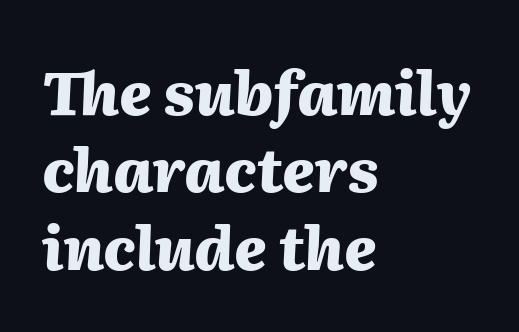
{"italic": "yes", "lean": "right", "slant_degrees": 2, "bold": "yes", "weight": "heavy", "width": "normal", "stroke_contrast": "medium", "x_height": "medium", "monospaced": "no", "underline": "no", "align": "left", "line_spacing": "normal", "line_spacing_ratio": 1.29, "letter_spacing": "normal", "letter_spacing_em": 0.0, "glyph_px": 60}
